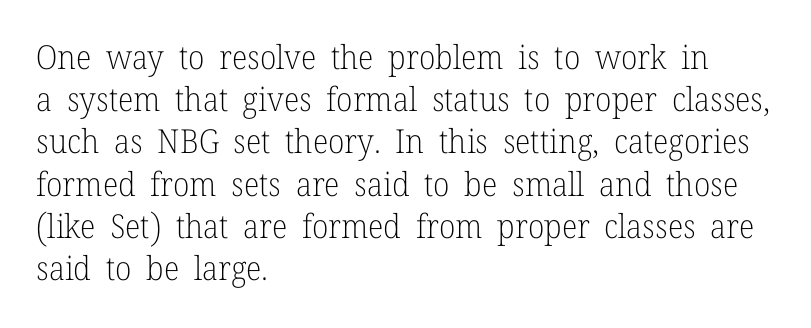
The image shows 33 px light serif type, upright; set left-aligned, normal line spacing (1.28x), normal letter spacing, not underlined; low stroke contrast and a medium x-height.
